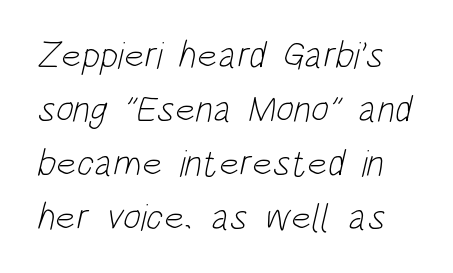
Q: Is the text bold? A: No.
Q: Is the typeface a serif or a sans-serif typeface? A: Sans-serif.
Q: Is the text underlined? A: No.
Q: Is the spacing between letters normal or unusually wide? A: Normal.
Q: Is the spacing between lines tight, normal or loose? A: Normal.
Q: Width (condensed, normal, or wide)? A: Condensed.
Q: Stroke contrast? A: Low.
Q: x-height? A: Large.
Q: Monospaced? A: No.
